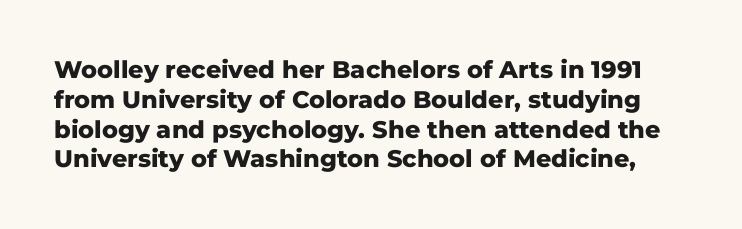
Is the letter spacing exaggerated? No — it looks like the ordinary default. Each glyph is drawn with heavy, bold strokes. The gap between lines stays unmarked. Italic? Not at all — the glyphs are vertical.
